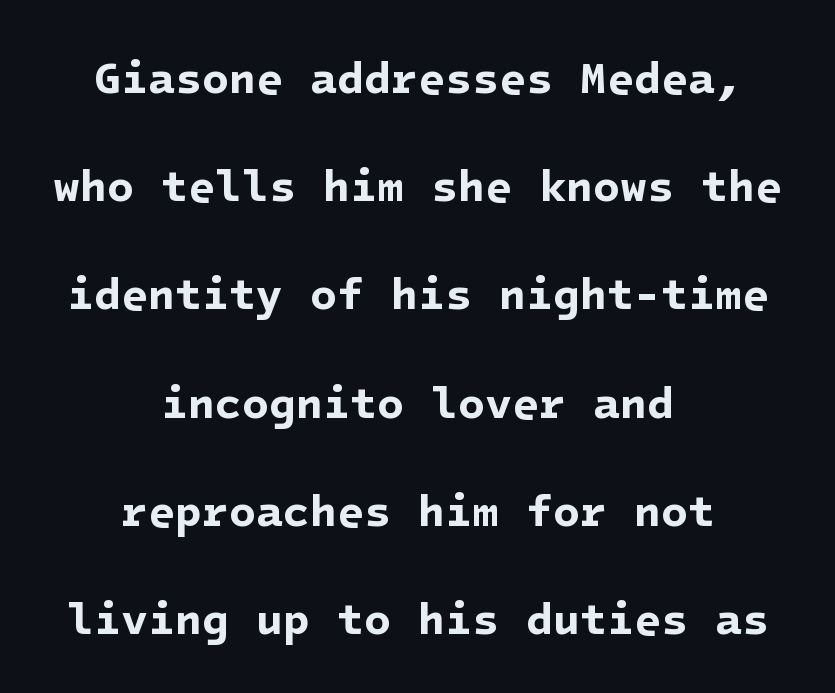
{"serif": "no", "bold": "yes", "weight": "bold", "width": "normal", "stroke_contrast": "low", "x_height": "medium", "underline": "no", "align": "center", "line_spacing": "loose", "line_spacing_ratio": 2.46, "letter_spacing": "normal", "letter_spacing_em": 0.0, "glyph_px": 44}
